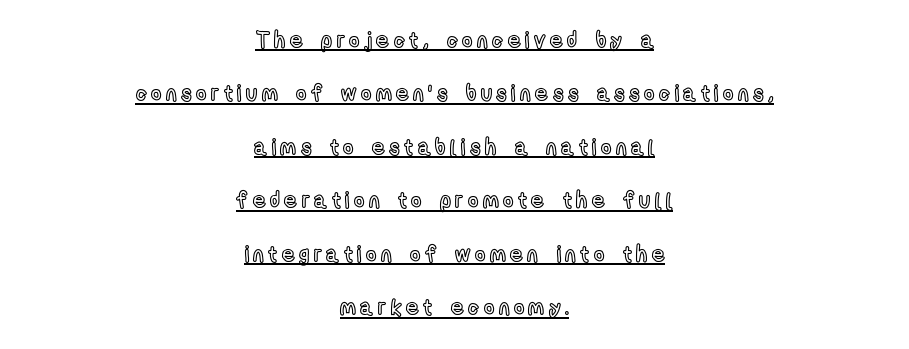
Q: Is the text italic (slanted)? A: No, it is upright.
Q: Is the text underlined? A: Yes.
Q: How is the paragraph aligned? A: Centered.
Q: Is the spacing between letters normal or unusually wide? A: Unusually wide.
Q: Is the spacing between lines tight, normal or loose? A: Loose.
